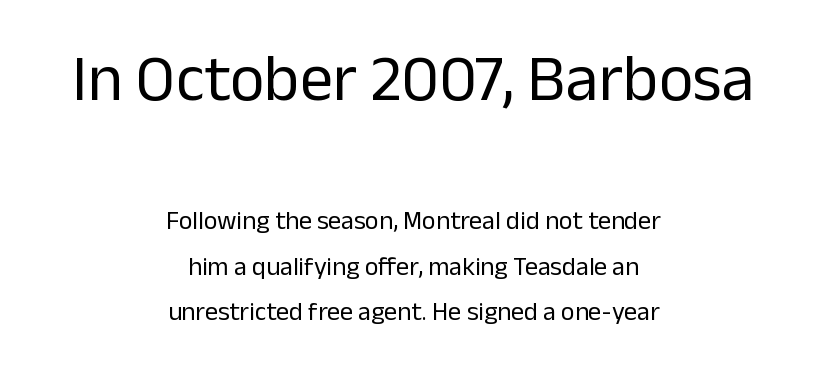
Q: Is the text bold? A: No.
Q: Is the text italic (slanted)? A: No, it is upright.
Q: Is the typeface a serif or a sans-serif typeface? A: Sans-serif.
Q: Is the text underlined? A: No.
Q: How is the paragraph aligned? A: Centered.
Q: Is the spacing between letters normal or unusually wide? A: Normal.
Q: Which block of text is set in a larger size, the first (top) or the second (bottom)? A: The first (top) one.
Q: Width (condensed, normal, or wide)? A: Normal.
Q: Stroke contrast? A: Low.
Q: x-height? A: Medium.
Q: Monospaced? A: No.
